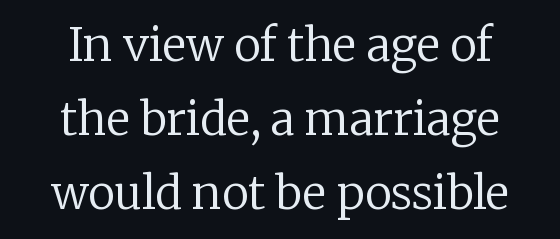
The image shows 45 px regular-weight serif type, upright; set centered, normal line spacing (1.65x), normal letter spacing, not underlined; low stroke contrast and a medium x-height.
